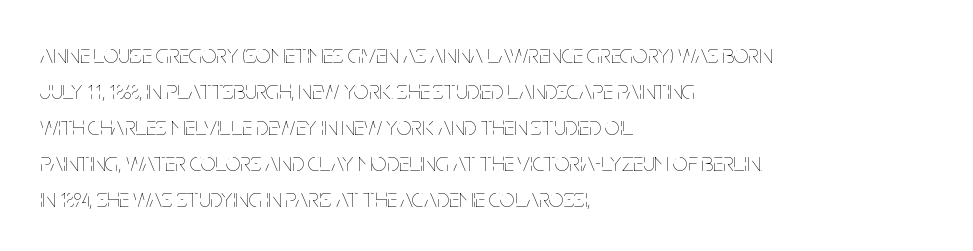
Q: Is the text bold? A: No.
Q: Is the text italic (slanted)? A: No, it is upright.
Q: Is the text underlined? A: No.
Q: How is the paragraph aligned? A: Left-aligned.
Q: Is the spacing between letters normal or unusually wide? A: Normal.
Q: Is the spacing between lines tight, normal or loose? A: Normal.
